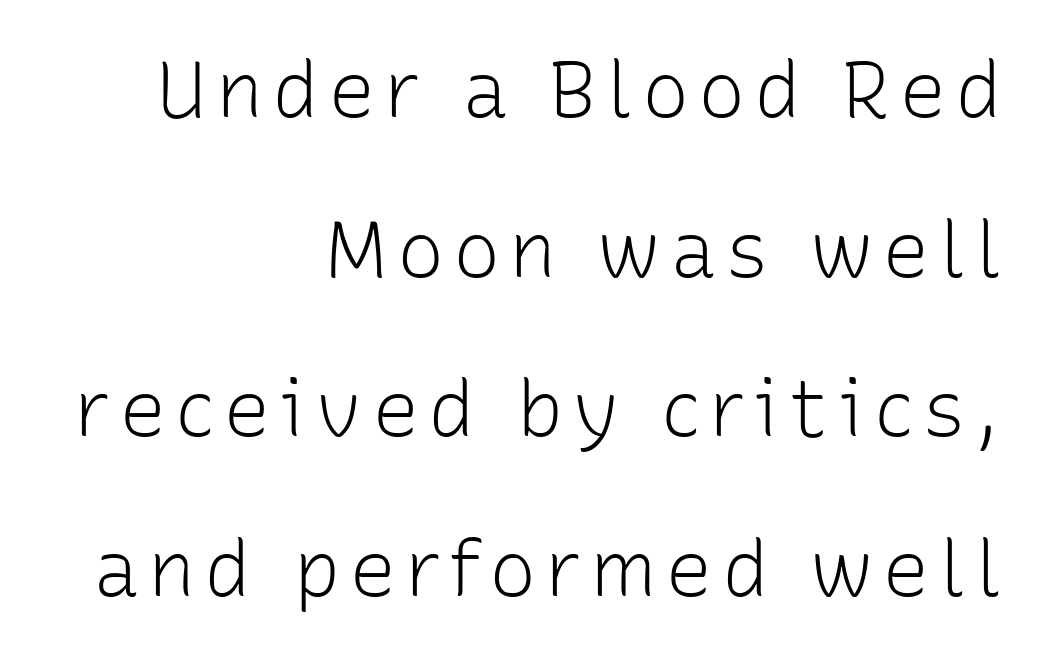
{"serif": "no", "italic": "no", "bold": "no", "weight": "light", "width": "normal", "stroke_contrast": "low", "x_height": "medium", "monospaced": "no", "underline": "no", "align": "right", "line_spacing": "loose", "line_spacing_ratio": 2.02, "glyph_px": 79}
